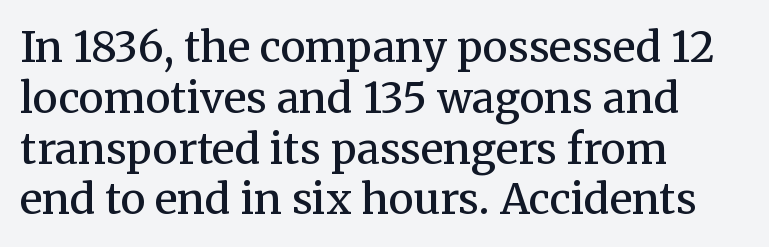
{"serif": "yes", "italic": "no", "bold": "semi", "weight": "semibold", "width": "normal", "stroke_contrast": "medium", "x_height": "medium", "monospaced": "no", "underline": "no", "align": "left", "line_spacing_ratio": 1.21, "letter_spacing": "normal", "letter_spacing_em": 0.0, "glyph_px": 42}
